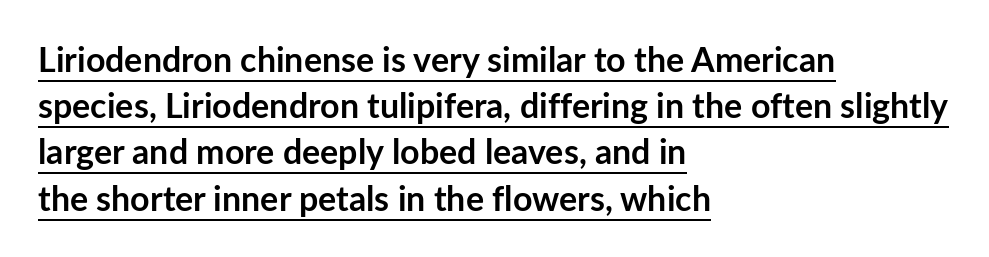
{"serif": "no", "italic": "no", "bold": "yes", "weight": "semibold", "width": "normal", "stroke_contrast": "low", "x_height": "medium", "monospaced": "no", "underline": "yes", "align": "left", "line_spacing": "normal", "line_spacing_ratio": 1.36, "letter_spacing": "normal", "letter_spacing_em": 0.0, "glyph_px": 34}
